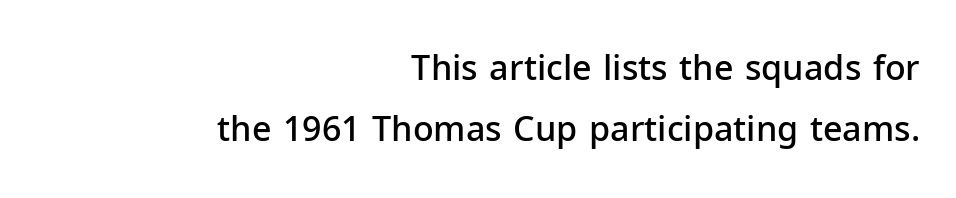
The image shows 34 px semibold sans-serif type, upright; set right-aligned, line spacing 1.79x, normal letter spacing, not underlined; low stroke contrast and a medium x-height.
